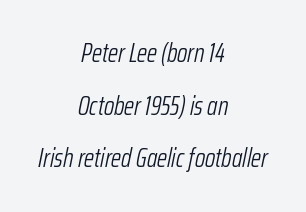
Q: Is the text bold? A: No.
Q: Is the text italic (slanted)? A: Yes, it leans right by about 12 degrees.
Q: Is the text underlined? A: No.
Q: How is the paragraph aligned? A: Centered.
Q: Is the spacing between letters normal or unusually wide? A: Normal.
Q: Is the spacing between lines tight, normal or loose? A: Loose.
